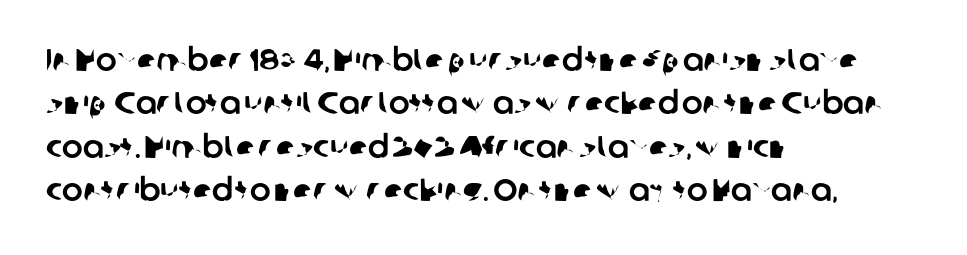
{"serif": "no", "width": "normal", "stroke_contrast": "low", "x_height": "medium", "monospaced": "no", "underline": "no", "align": "left", "line_spacing": "normal", "line_spacing_ratio": 1.4, "letter_spacing": "normal", "letter_spacing_em": 0.0, "glyph_px": 31}
